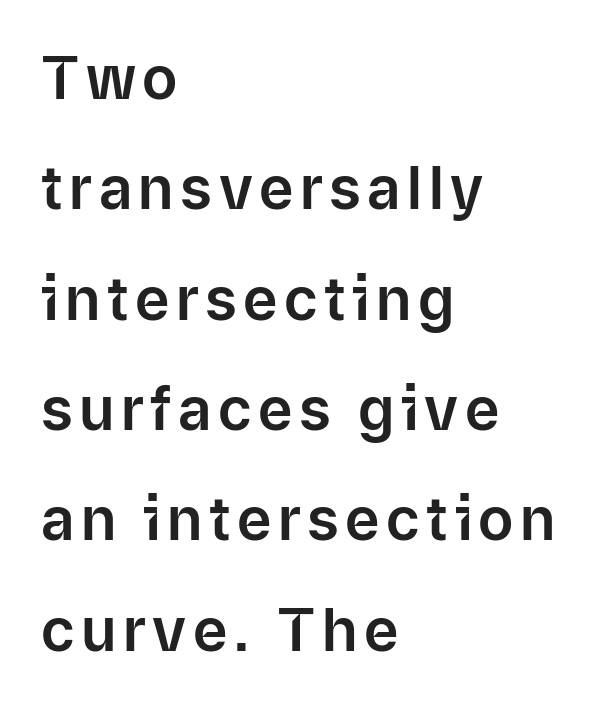
This sample has the flowing, uneven cadence of proportional lettering. Casual observation: everything's shoved over to the left. Anything drawn beneath the words? Only blank space. Style check: upright. Font category for this specimen: sans-serif.
